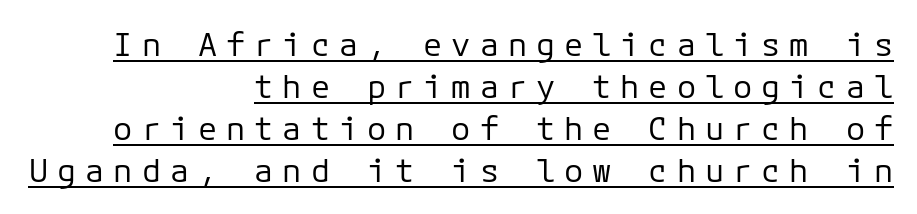
Q: Is the text bold? A: No.
Q: Is the text italic (slanted)? A: No, it is upright.
Q: Is the typeface a serif or a sans-serif typeface? A: Sans-serif.
Q: Is the text underlined? A: Yes.
Q: How is the paragraph aligned? A: Right-aligned.
Q: Is the spacing between letters normal or unusually wide? A: Unusually wide.
Q: Is the spacing between lines tight, normal or loose? A: Normal.
Q: Width (condensed, normal, or wide)? A: Normal.
Q: Stroke contrast? A: Low.
Q: x-height? A: Medium.
